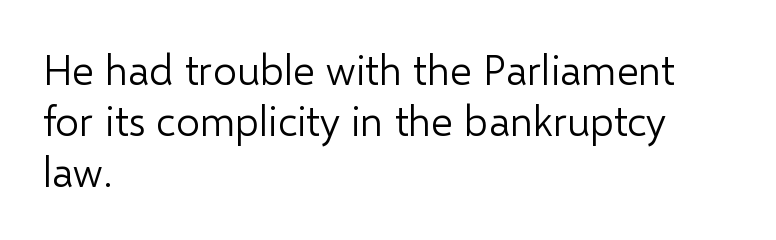
Rule under the text: the space is simply empty. This sample has the flowing, uneven cadence of proportional lettering. Teacher's note: observe the even left margin — that is flush-left alignment. Upright lettering throughout. What kind of face is this? One without serifs — a sans.
